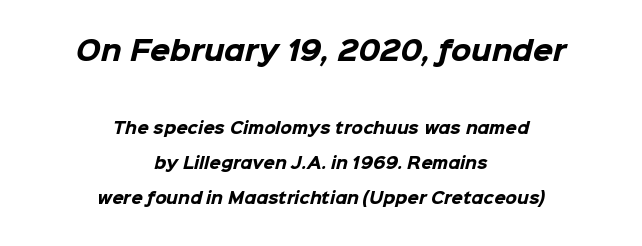
{"bold": "yes", "underline": "no", "align": "center", "line_spacing": "loose", "line_spacing_ratio": 2.34, "letter_spacing": "normal", "letter_spacing_em": 0.0, "larger_block": "first", "size_ratio": 1.73, "glyph_px": 26}
